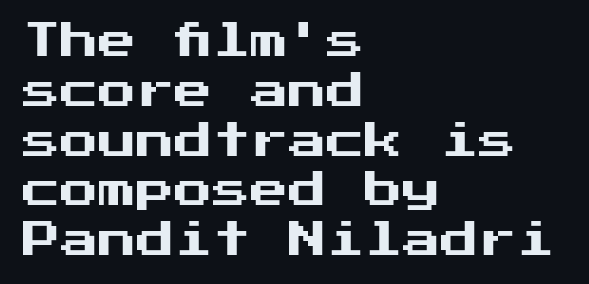
The rendering uses a moderate line-height, typical for paragraphs. Typeset ragged right — the left edge is the straight one. No word sits above an underline. Characters remain perfectly vertical along every line. The rendering keeps characters at their native spacing.
